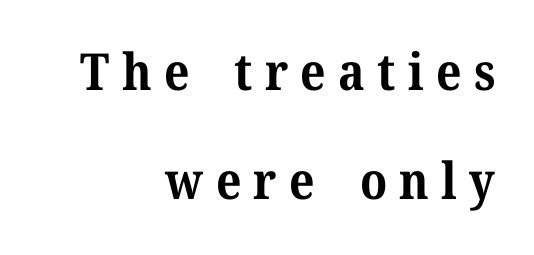
The image shows 51 px bold serif type, upright; set right-aligned, loose line spacing (2.14x), unusually wide letter spacing (+0.24 em), not underlined; medium stroke contrast and a medium x-height.
